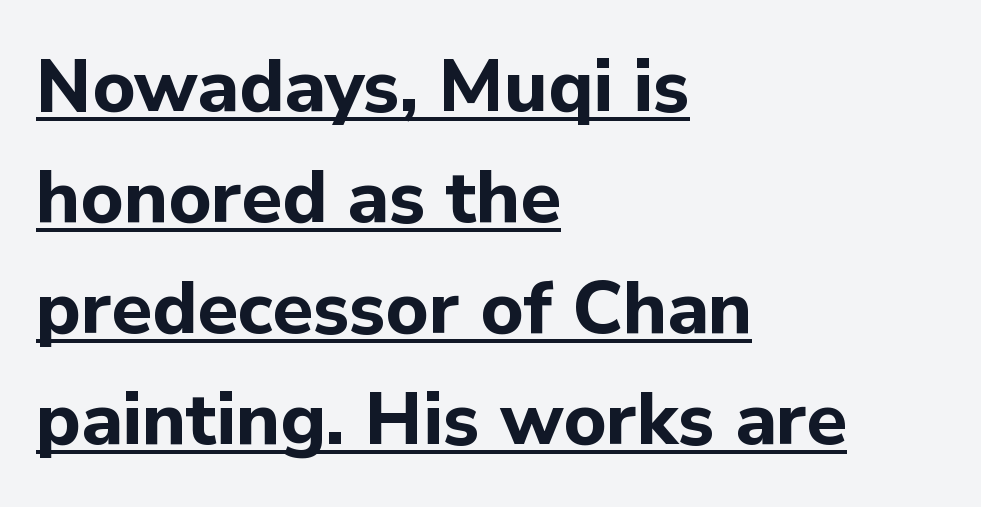
{"serif": "no", "italic": "no", "bold": "yes", "weight": "bold", "width": "normal", "stroke_contrast": "low", "x_height": "medium", "monospaced": "no", "underline": "yes", "align": "left", "line_spacing": "normal", "line_spacing_ratio": 1.5, "letter_spacing": "normal", "letter_spacing_em": 0.0, "glyph_px": 74}
